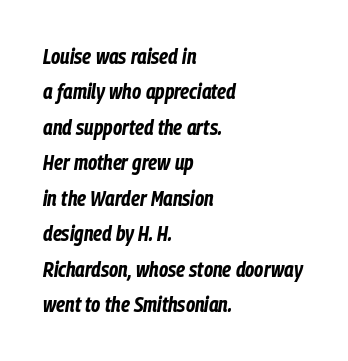
Q: Is the text bold? A: Yes.
Q: Is the text italic (slanted)? A: Yes, it leans right by about 9 degrees.
Q: Is the text underlined? A: No.
Q: How is the paragraph aligned? A: Left-aligned.
Q: Is the spacing between letters normal or unusually wide? A: Normal.
Q: Is the spacing between lines tight, normal or loose? A: Normal.
